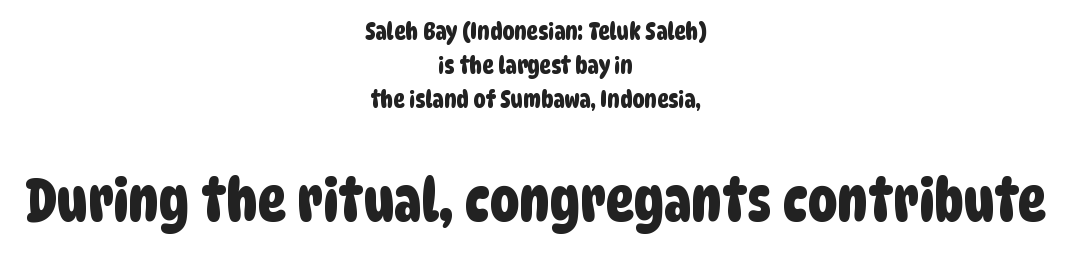
{"serif": "no", "width": "condensed", "stroke_contrast": "low", "x_height": "large", "monospaced": "no", "underline": "no", "align": "center", "line_spacing": "normal", "line_spacing_ratio": 1.42, "letter_spacing": "normal", "letter_spacing_em": 0.0, "larger_block": "second", "size_ratio": 2.46, "glyph_px": 59}
